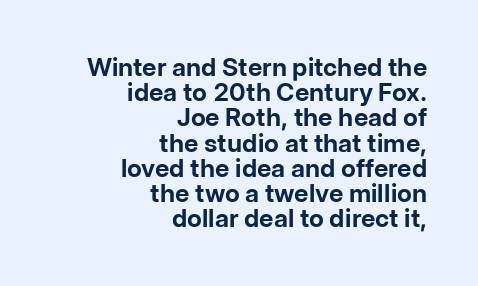
The image shows 25 px bold type, upright; set right-aligned, tight line spacing (1.01x), normal letter spacing, not underlined.
